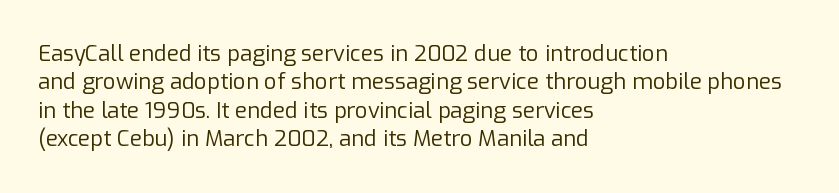
Q: Is the text bold? A: No.
Q: Is the text italic (slanted)? A: No, it is upright.
Q: Is the text underlined? A: No.
Q: How is the paragraph aligned? A: Left-aligned.
Q: Is the spacing between letters normal or unusually wide? A: Normal.
Q: Is the spacing between lines tight, normal or loose? A: Normal.
